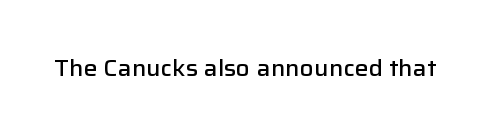
Q: Is the text bold? A: Semi-bold.
Q: Is the text italic (slanted)? A: No, it is upright.
Q: Is the text underlined? A: No.
Q: Is the spacing between letters normal or unusually wide? A: Normal.
